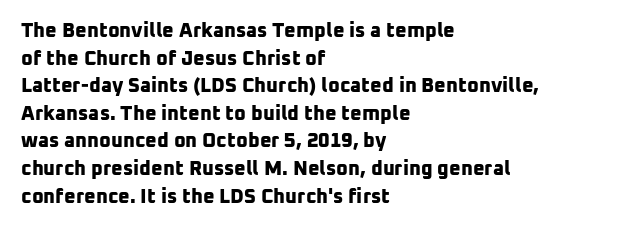
Caption: bold face, heavy strokes. The space directly below the letters is spotless. Letter spacing: default. The text block is weighted toward the left margin, trailing off unevenly rightward. The lines sit at an ordinary, default distance from one another.
